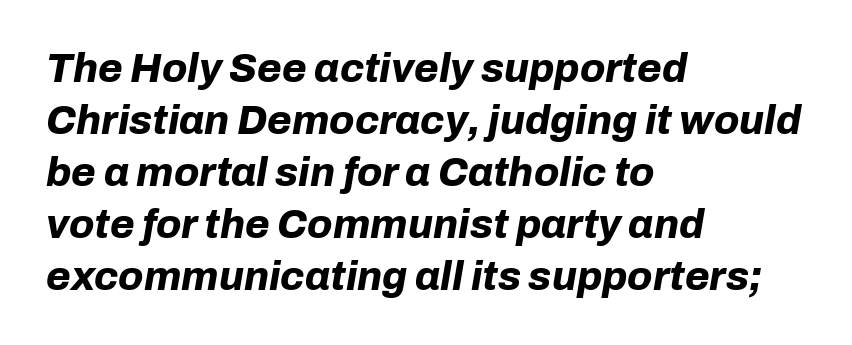
The baseline area is clear. The strokes are fattened all the way to bold. The rendering uses natural spacing where letterforms have individual widths. Emphasis-style slanted type is in use. The passage shown stacks its lines at a standard gap.
